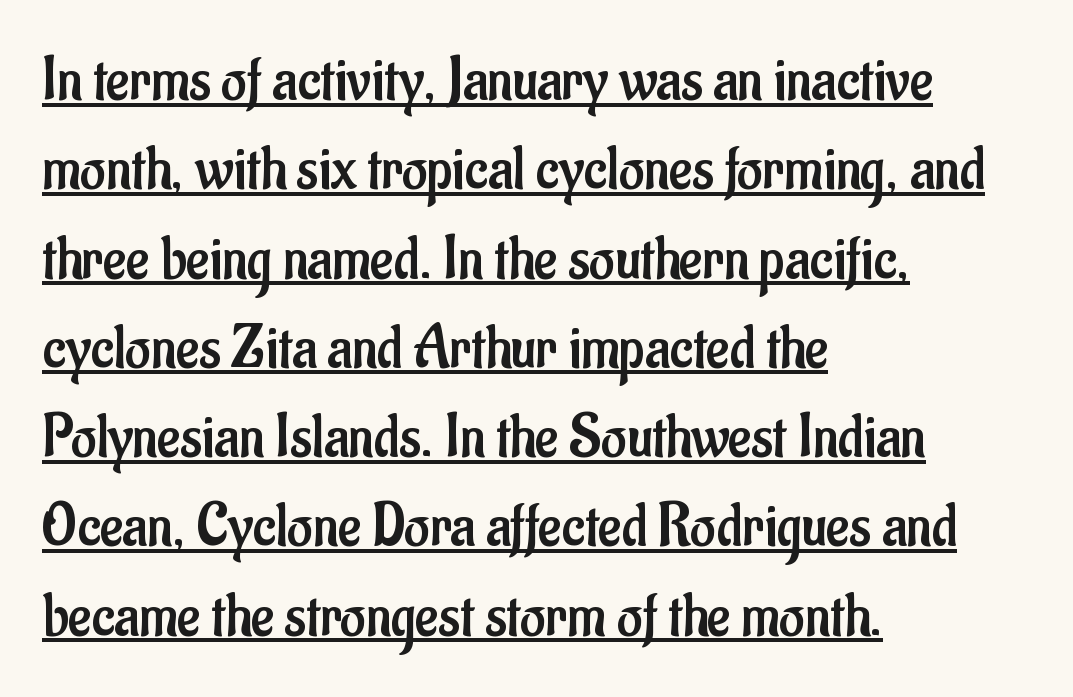
The image shows 62 px regular-weight, condensed sans-serif type, upright; set left-aligned, normal line spacing (1.44x), normal letter spacing, underlined; low stroke contrast and a small x-height.
